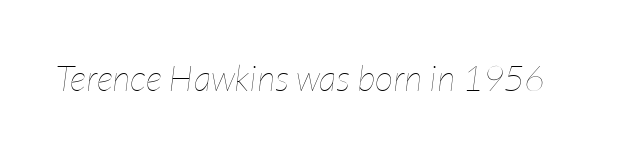
{"italic": "yes", "lean": "right", "slant_degrees": 7, "bold": "no", "weight": "thin", "width": "condensed", "stroke_contrast": "low", "x_height": "medium", "monospaced": "no", "underline": "no", "letter_spacing": "normal", "letter_spacing_em": 0.0, "glyph_px": 36}
